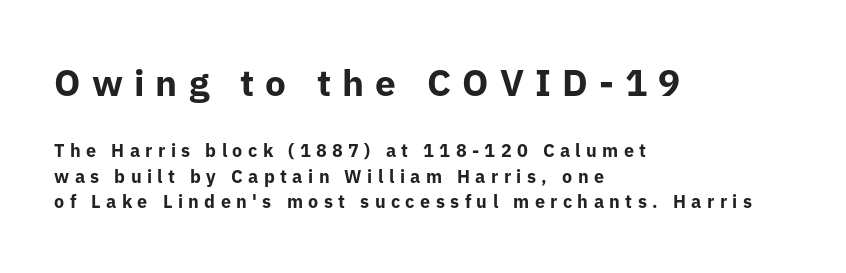
Q: Is the text bold? A: Yes.
Q: Is the text italic (slanted)? A: No, it is upright.
Q: Is the typeface a serif or a sans-serif typeface? A: Sans-serif.
Q: Is the text underlined? A: No.
Q: How is the paragraph aligned? A: Left-aligned.
Q: Is the spacing between letters normal or unusually wide? A: Unusually wide.
Q: Is the spacing between lines tight, normal or loose? A: Normal.
Q: Which block of text is set in a larger size, the first (top) or the second (bottom)? A: The first (top) one.
Q: Width (condensed, normal, or wide)? A: Normal.
Q: Stroke contrast? A: Low.
Q: x-height? A: Medium.
Q: Monospaced? A: No.
